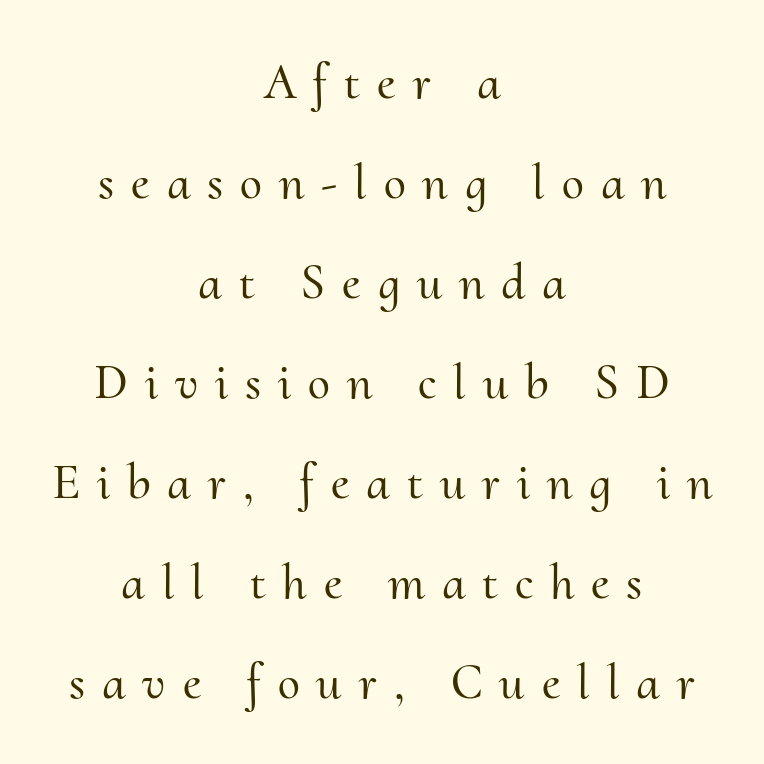
Q: Is the text italic (slanted)? A: No, it is upright.
Q: Is the typeface a serif or a sans-serif typeface? A: Serif.
Q: Is the text underlined? A: No.
Q: How is the paragraph aligned? A: Centered.
Q: Is the spacing between letters normal or unusually wide? A: Unusually wide.
Q: Is the spacing between lines tight, normal or loose? A: Loose.
Q: Width (condensed, normal, or wide)? A: Normal.
Q: Stroke contrast? A: Medium.
Q: x-height? A: Small.
Q: Monospaced? A: No.
